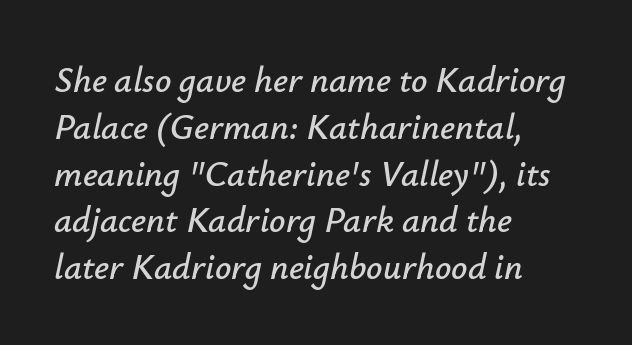
The image shows 36 px text type, italic (leaning right); set left-aligned, normal line spacing (1.3x), normal letter spacing, not underlined; low stroke contrast and a small x-height.
